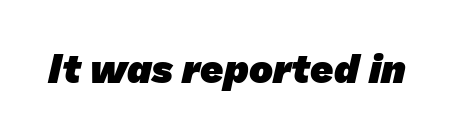
The passage shown has conventional tracking throughout. Type style note: lacks serifs. Proportional: the letters do not fall into vertical columns. The typesetting leans heavy: a genuine bold. Check under the words: just untouched page.
